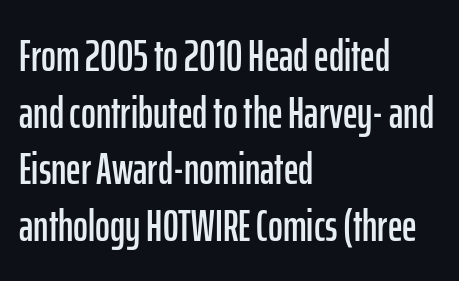
Q: Is the text italic (slanted)? A: No, it is upright.
Q: Is the typeface a serif or a sans-serif typeface? A: Sans-serif.
Q: Is the text underlined? A: No.
Q: How is the paragraph aligned? A: Left-aligned.
Q: Is the spacing between letters normal or unusually wide? A: Normal.
Q: Is the spacing between lines tight, normal or loose? A: Normal.
Q: Width (condensed, normal, or wide)? A: Condensed.
Q: Stroke contrast? A: Low.
Q: x-height? A: Medium.
Q: Monospaced? A: No.
